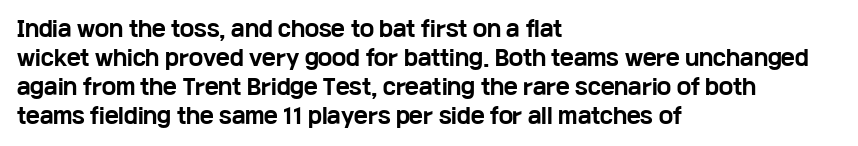
The image shows 21 px bold type, upright; set left-aligned, normal line spacing (1.38x), normal letter spacing, not underlined.
